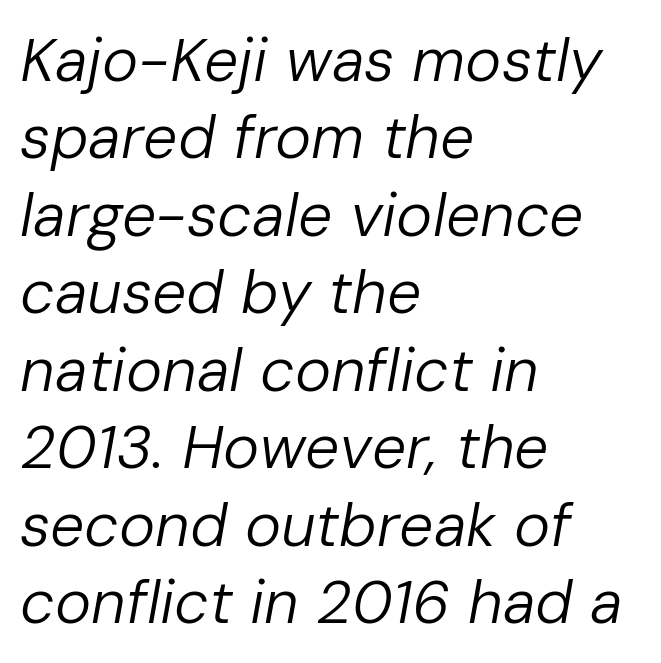
The image shows 61 px regular-weight type, italic (leaning right); set left-aligned, normal line spacing (1.27x), normal letter spacing, not underlined; low stroke contrast and a medium x-height.
